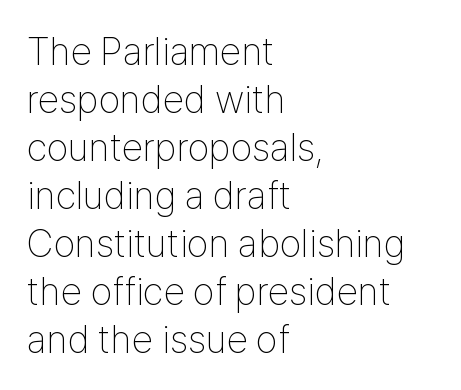
The image shows 39 px thin, condensed sans-serif type, upright; set left-aligned, line spacing 1.23x, normal letter spacing, not underlined; low stroke contrast and a medium x-height.
